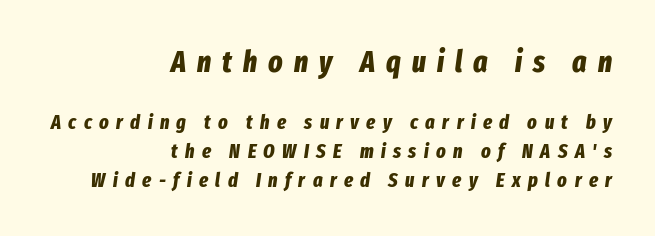
The image shows 30 px bold, condensed type, italic (leaning right); set right-aligned, normal line spacing (1.44x), unusually wide letter spacing (+0.37 em), not underlined; the first (top) block is 1.5x larger; low stroke contrast and a medium x-height.
